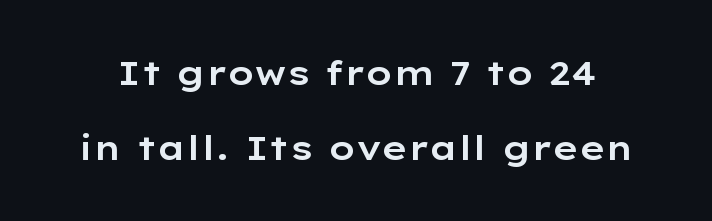
Is there any slant? The stems are plumb. I'd call this a sans setting — the letters go barefoot. Descenders hang freely into open space. Reading down the column, the eye jumps a long way to each next line. Think of a printed novel: that variable character pitch is what you see here. No extra tracking has been applied to these lines.
